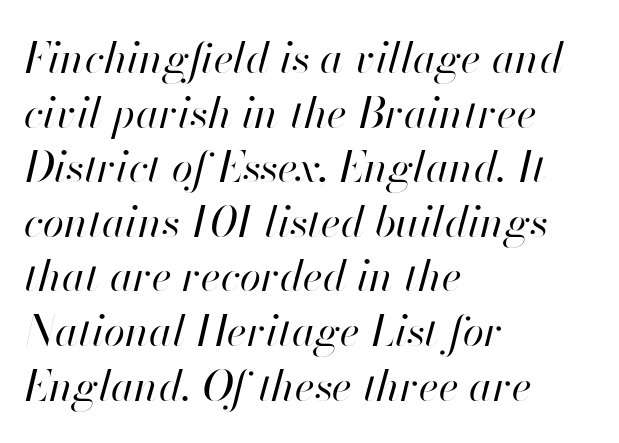
Underline: absent. This sample is left-justified, so line endings fall wherever the words run out. Inter-character spacing is left at the font's built-in metrics. Posture: slanted. No letter is thick-stroked: the sample isn't bold. The rows are spaced the way most documents space them.
